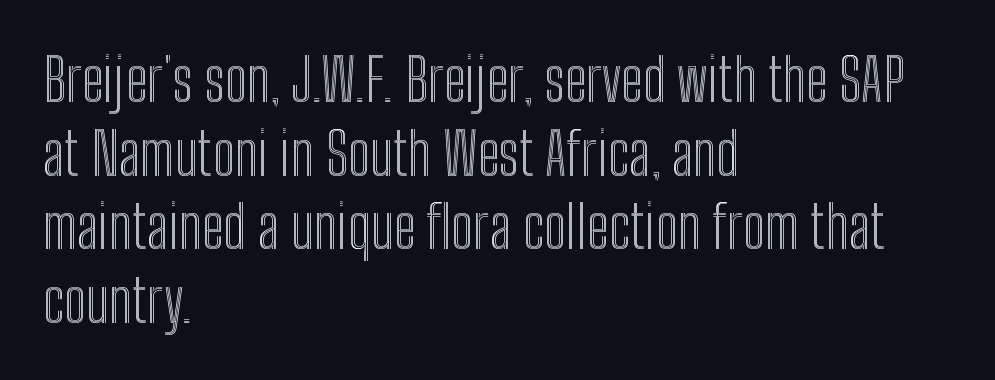
Q: Is the text italic (slanted)? A: No, it is upright.
Q: Is the text underlined? A: No.
Q: How is the paragraph aligned? A: Left-aligned.
Q: Is the spacing between letters normal or unusually wide? A: Normal.
Q: Is the spacing between lines tight, normal or loose? A: Normal.
Q: Width (condensed, normal, or wide)? A: Condensed.
Q: x-height? A: Medium.
Q: Monospaced? A: No.
